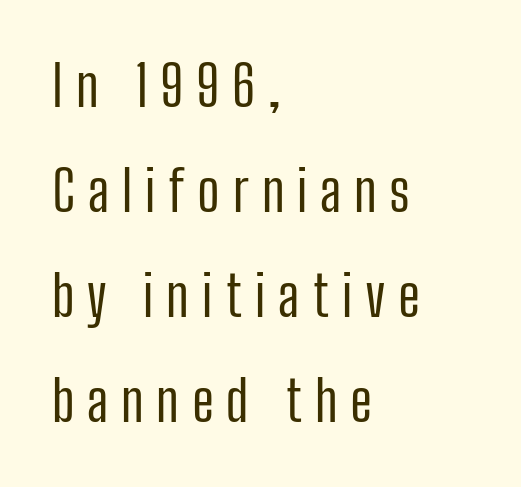
Q: Is the text bold? A: No.
Q: Is the text italic (slanted)? A: No, it is upright.
Q: Is the typeface a serif or a sans-serif typeface? A: Sans-serif.
Q: Is the text underlined? A: No.
Q: How is the paragraph aligned? A: Left-aligned.
Q: Is the spacing between letters normal or unusually wide? A: Unusually wide.
Q: Is the spacing between lines tight, normal or loose? A: Loose.
Q: Width (condensed, normal, or wide)? A: Condensed.
Q: Stroke contrast? A: Low.
Q: x-height? A: Medium.
Q: Monospaced? A: No.
